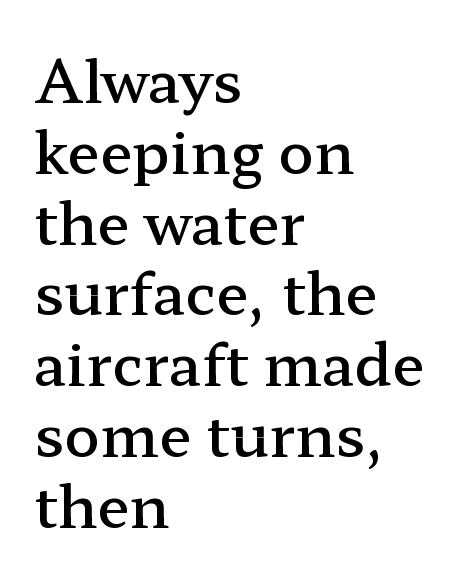
The image shows 59 px semibold, wide serif type, upright; set left-aligned, line spacing 1.2x, normal letter spacing, not underlined; low stroke contrast and a medium x-height.
